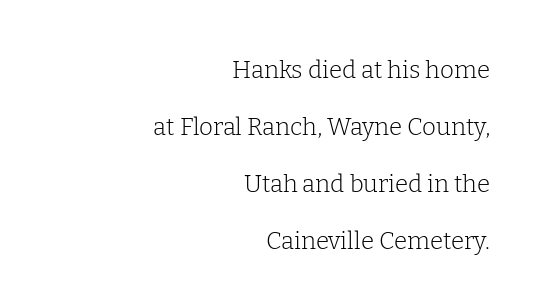
The image shows 24 px text type, upright; set right-aligned, loose line spacing (2.38x), normal letter spacing, not underlined.
